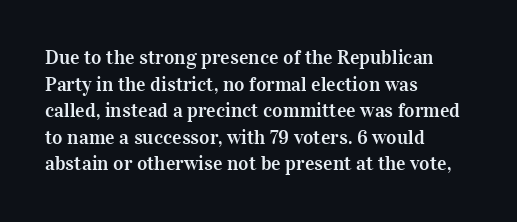
{"italic": "no", "underline": "no", "align": "left", "line_spacing": "normal", "line_spacing_ratio": 1.33, "letter_spacing": "normal", "letter_spacing_em": 0.0, "glyph_px": 20}
